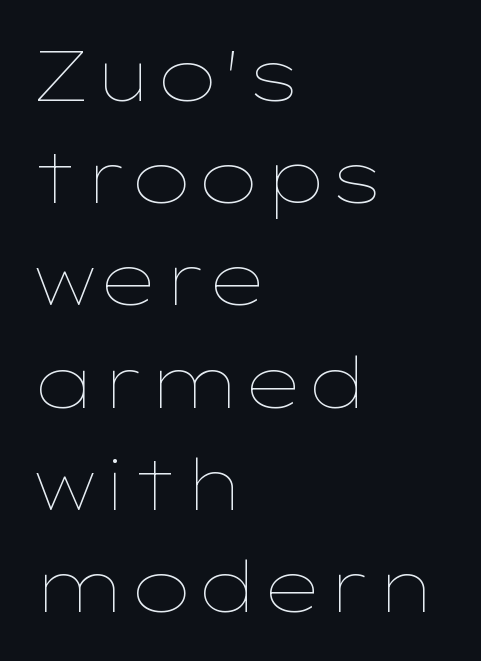
Descenders are the only things crossing below the line. Line spacing here is normal. Spacing verdict: proportional, widths tailored to each character. This sample uses plain, unmodified letter spacing.
